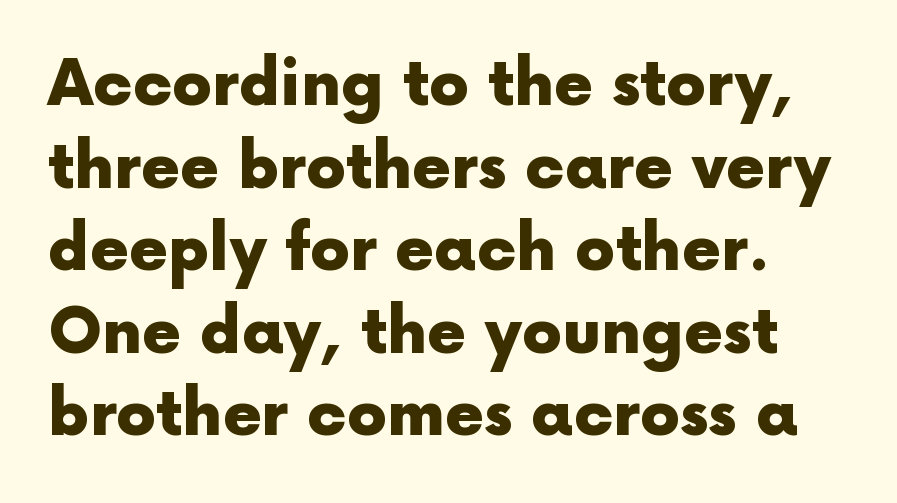
Q: Is the text bold? A: Yes.
Q: Is the text italic (slanted)? A: No, it is upright.
Q: Is the typeface a serif or a sans-serif typeface? A: Sans-serif.
Q: Is the text underlined? A: No.
Q: Is the spacing between letters normal or unusually wide? A: Normal.
Q: Is the spacing between lines tight, normal or loose? A: Normal.
Q: Width (condensed, normal, or wide)? A: Normal.
Q: x-height? A: Medium.
Q: Monospaced? A: No.
